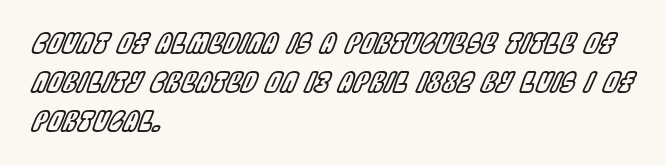
Is the letter spacing exaggerated? No — it looks like the ordinary default. Every character sits at an angle, as italics do. The lines in this sample share a left origin and differ only in where they stop. Notice how descenders clear the ascenders below comfortably — that's standard leading. The words here are not underlined.
